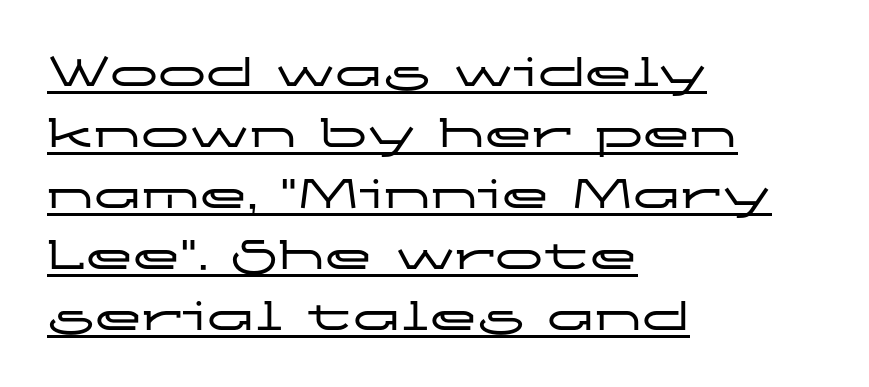
Q: Is the text italic (slanted)? A: No, it is upright.
Q: Is the typeface a serif or a sans-serif typeface? A: Sans-serif.
Q: Is the text underlined? A: Yes.
Q: How is the paragraph aligned? A: Left-aligned.
Q: Is the spacing between letters normal or unusually wide? A: Normal.
Q: Is the spacing between lines tight, normal or loose? A: Normal.
Q: Width (condensed, normal, or wide)? A: Wide.
Q: Stroke contrast? A: Low.
Q: x-height? A: Medium.
Q: Monospaced? A: No.
